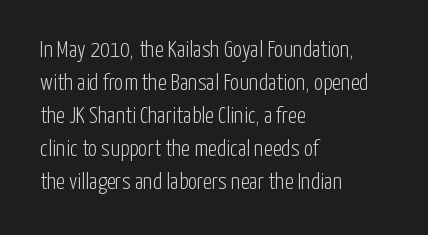
Does extra space separate the letters? No, they use regular spacing. The rendering anchors every line to the left-hand side. The axis of the letterforms is exactly vertical. These lines sit exactly where default settings would place them. Ink coverage per letter is moderate at most. Bare-footed words on every line.
